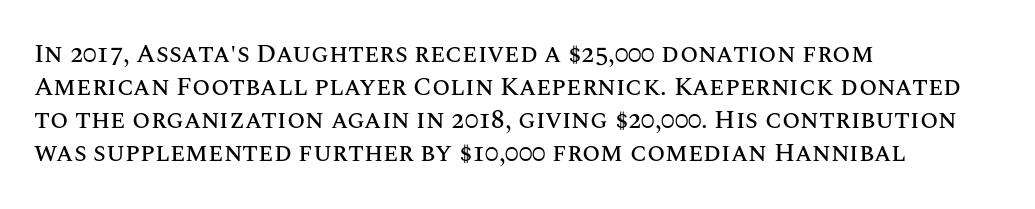
Q: Is the text italic (slanted)? A: No, it is upright.
Q: Is the text underlined? A: No.
Q: How is the paragraph aligned? A: Left-aligned.
Q: Is the spacing between letters normal or unusually wide? A: Normal.
Q: Is the spacing between lines tight, normal or loose? A: Normal.
